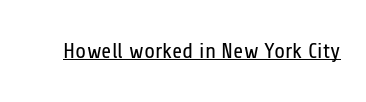
The image shows 22 px text type, upright; set normal letter spacing, underlined.
